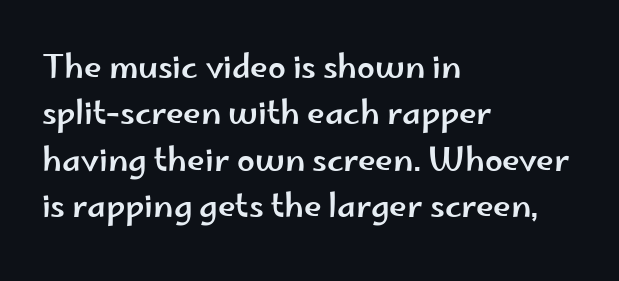
The image shows 32 px wide sans-serif type, upright; set left-aligned, normal line spacing (1.45x), normal letter spacing, not underlined; low stroke contrast and a small x-height.
